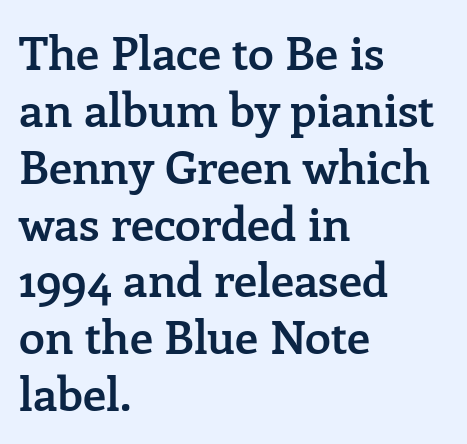
The image shows 47 px semibold serif type, upright; set left-aligned, line spacing 1.21x, normal letter spacing, not underlined; low stroke contrast and a medium x-height.
